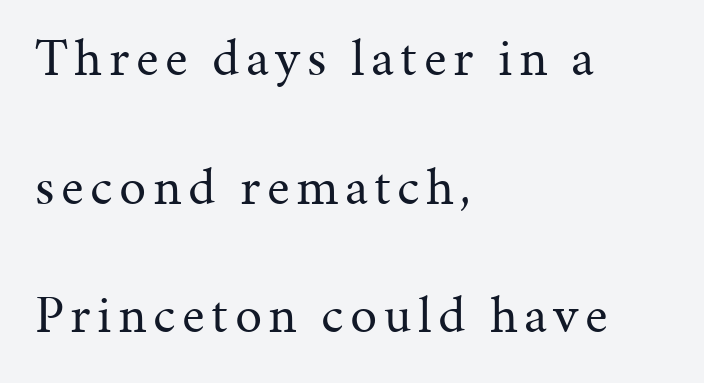
{"serif": "yes", "italic": "no", "bold": "no", "weight": "regular", "width": "normal", "stroke_contrast": "medium", "x_height": "medium", "monospaced": "no", "underline": "no", "align": "left", "line_spacing": "loose", "line_spacing_ratio": 2.38, "glyph_px": 54}
